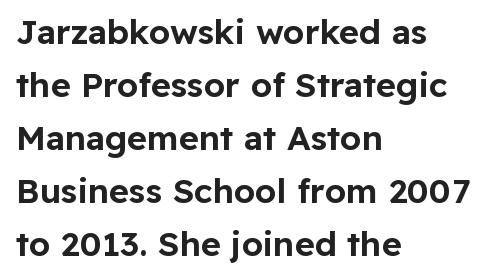
The image shows 34 px sans-serif type, upright; set left-aligned, normal line spacing (1.56x), normal letter spacing, not underlined; low stroke contrast and a medium x-height.
